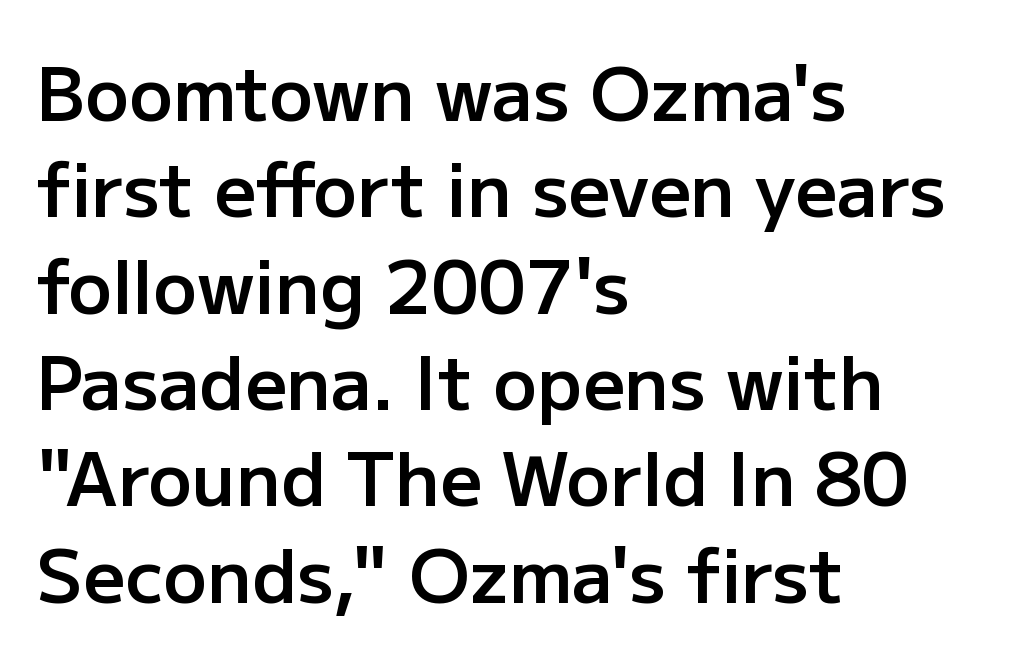
How are the letters spaced? Ordinarily, with no added tracking. The text block is weighted toward the left margin, trailing off unevenly rightward. Its strokes are somewhat broadened, the hallmark of semibold type. Lines of text with bare space underneath.
